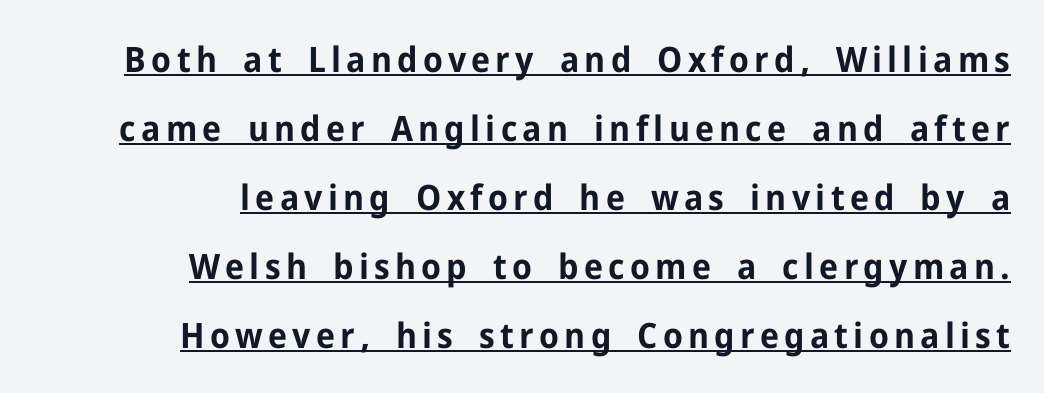
{"serif": "no", "italic": "no", "bold": "yes", "weight": "bold", "width": "normal", "stroke_contrast": "low", "x_height": "medium", "monospaced": "no", "underline": "yes", "align": "right", "line_spacing": "loose", "line_spacing_ratio": 1.97, "glyph_px": 35}
